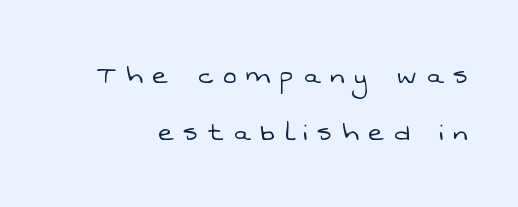
Clear beneath every line of the passage. Nope, no serifs anywhere on these letters. Think of a printed novel: that variable character pitch is what you see here. The gaps between neighbouring characters are conspicuously large. The cut favours lightness, reaching ordinary text weight at its darkest.
